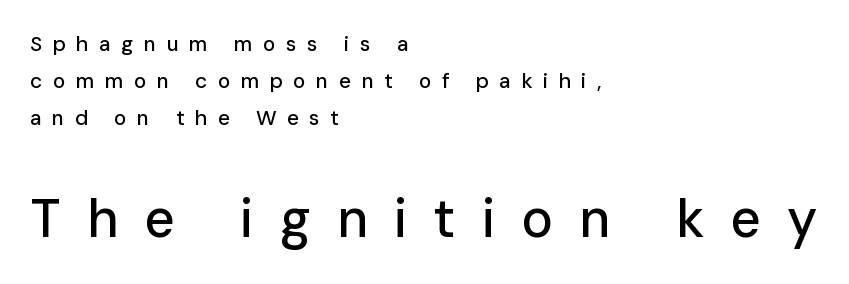
{"serif": "no", "italic": "no", "width": "normal", "stroke_contrast": "low", "x_height": "medium", "monospaced": "no", "underline": "no", "align": "left", "line_spacing_ratio": 1.77, "letter_spacing": "wide", "letter_spacing_em": 0.49, "larger_block": "second", "size_ratio": 2.52, "glyph_px": 53}
